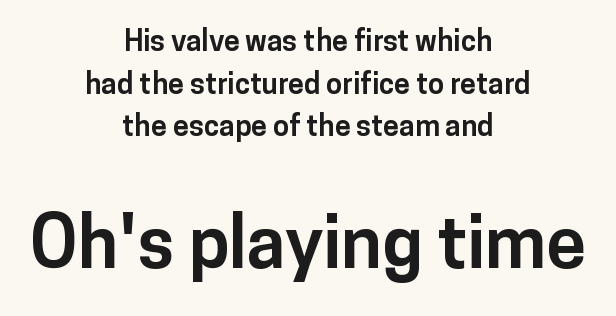
Q: Is the text bold? A: Yes.
Q: Is the text italic (slanted)? A: No, it is upright.
Q: Is the typeface a serif or a sans-serif typeface? A: Sans-serif.
Q: Is the text underlined? A: No.
Q: How is the paragraph aligned? A: Centered.
Q: Is the spacing between letters normal or unusually wide? A: Normal.
Q: Is the spacing between lines tight, normal or loose? A: Normal.
Q: Which block of text is set in a larger size, the first (top) or the second (bottom)? A: The second (bottom) one.
Q: Width (condensed, normal, or wide)? A: Normal.
Q: Stroke contrast? A: Low.
Q: x-height? A: Medium.
Q: Monospaced? A: No.
